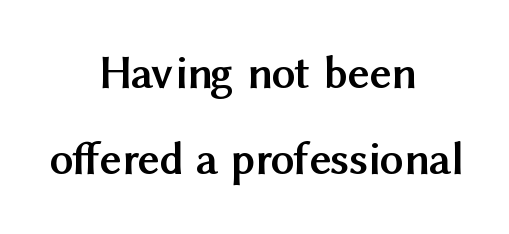
Is the type bold? Yes — the strokes are clearly thick and heavy. The zone under the glyphs is completely vacant. This is roman type, the default non-slanted kind. The whitespace from short lines is split evenly between both sides. The letters advance in unequal steps, a hallmark of proportional type. Does extra space separate the letters? No, they use regular spacing.
